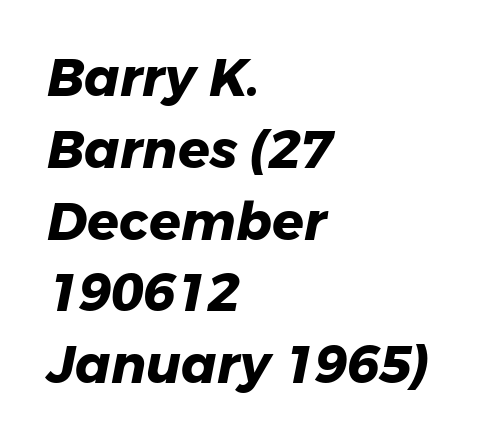
The image shows 52 px heavy sans-serif type; set left-aligned, normal line spacing (1.38x), normal letter spacing, not underlined; low stroke contrast and a medium x-height.
